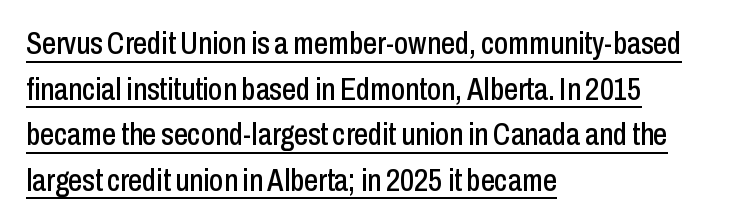
Nothing unusual about the tracking: characters are spaced as the font intends. Check the space under the baseline: a stroke is drawn there. The rendering uses natural spacing where letterforms have individual widths. The letters stand upright; this is a roman face. The font family rendered here belongs to the sans-serif group.
